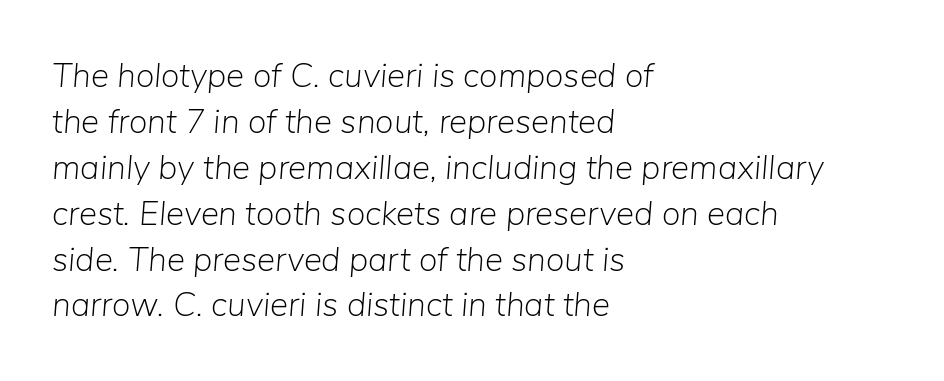
The image shows 34 px light type, italic (leaning right); set left-aligned, normal line spacing (1.35x), normal letter spacing, not underlined; low stroke contrast and a medium x-height.
